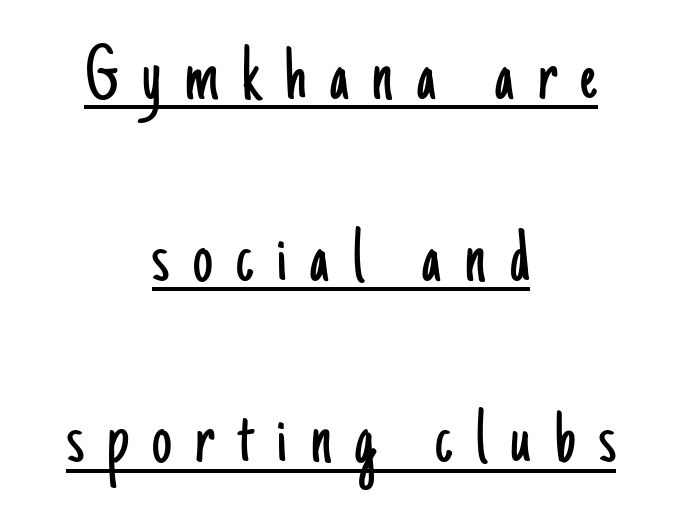
The image shows 79 px light, condensed sans-serif type, upright; set centered, loose line spacing (2.3x), unusually wide letter spacing (+0.3 em), underlined; low stroke contrast and a small x-height.
